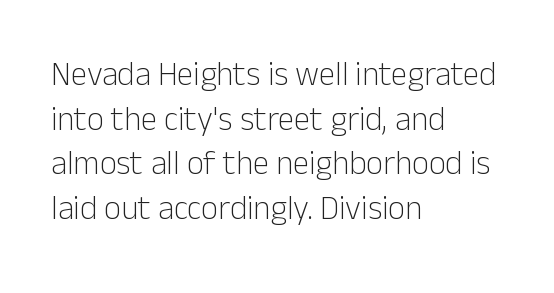
The image shows 33 px light sans-serif type, upright; set left-aligned, normal line spacing (1.35x), normal letter spacing, not underlined; low stroke contrast and a medium x-height.
